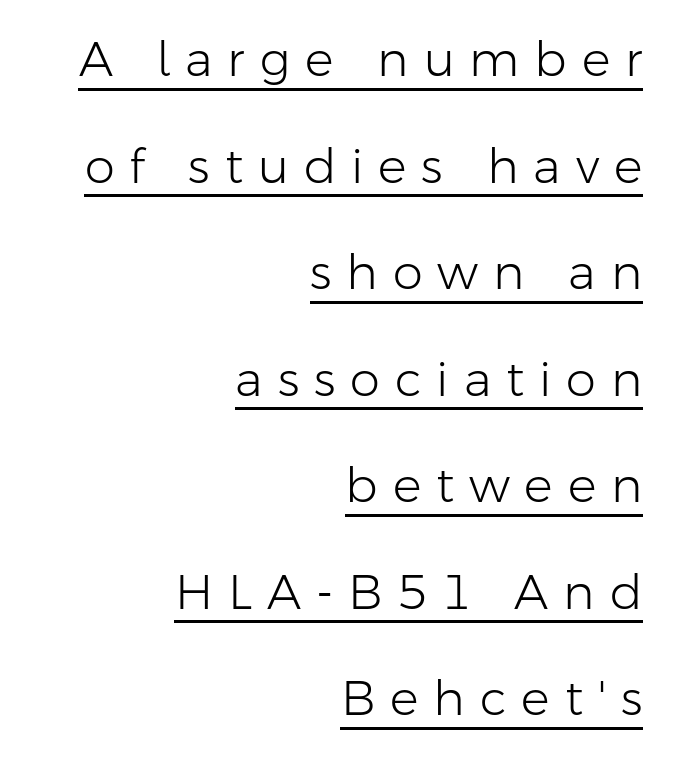
Q: Is the text bold? A: No.
Q: Is the text italic (slanted)? A: No, it is upright.
Q: Is the typeface a serif or a sans-serif typeface? A: Sans-serif.
Q: Is the text underlined? A: Yes.
Q: How is the paragraph aligned? A: Right-aligned.
Q: Is the spacing between letters normal or unusually wide? A: Unusually wide.
Q: Is the spacing between lines tight, normal or loose? A: Loose.
Q: Width (condensed, normal, or wide)? A: Normal.
Q: Stroke contrast? A: Low.
Q: x-height? A: Medium.
Q: Monospaced? A: No.
